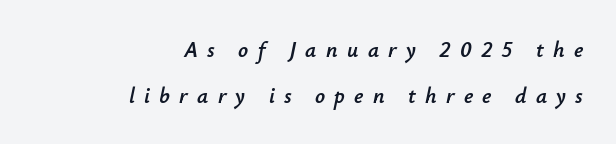
Loose tracking; the words dissolve into strings of separated letters. The space between consecutive lines is lavish. Where is the straight margin? On the right. Just letters on the line, the space beneath them empty. In terms of posture, this sample is oblique.
